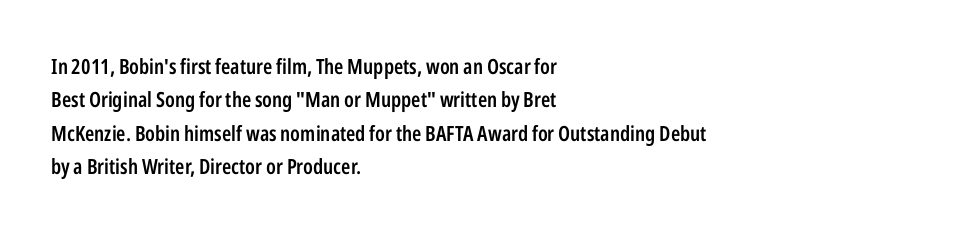
The image shows 21 px text type, upright; set left-aligned, normal line spacing (1.59x), normal letter spacing, not underlined.
